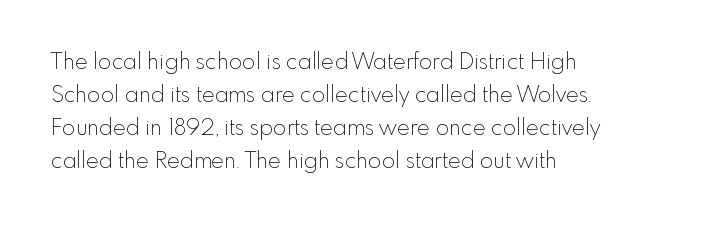
Q: Is the text bold? A: No.
Q: Is the text italic (slanted)? A: No, it is upright.
Q: Is the text underlined? A: No.
Q: How is the paragraph aligned? A: Left-aligned.
Q: Is the spacing between letters normal or unusually wide? A: Normal.
Q: Is the spacing between lines tight, normal or loose? A: Normal.
